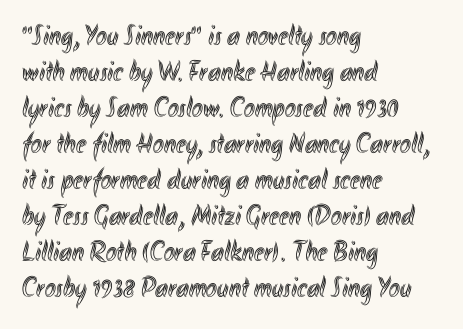
Layout note: lines flush left. A typesetter would call this zero additional tracking. Check under the words: just untouched page.
